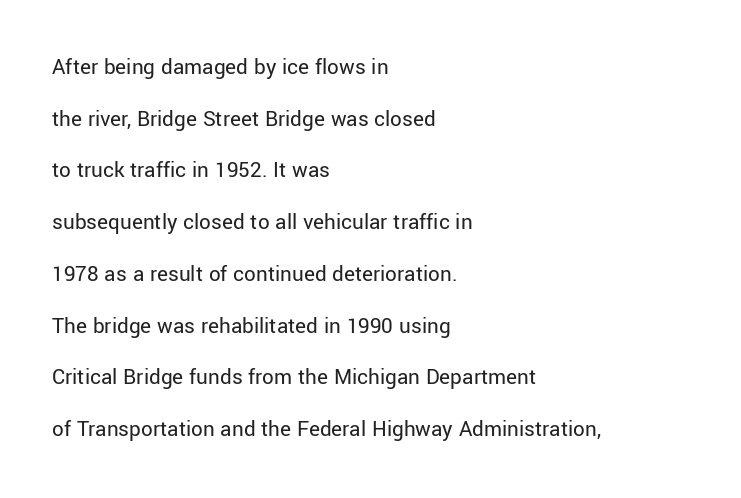
Q: Is the text bold? A: No.
Q: Is the text italic (slanted)? A: No, it is upright.
Q: Is the text underlined? A: No.
Q: How is the paragraph aligned? A: Left-aligned.
Q: Is the spacing between letters normal or unusually wide? A: Normal.
Q: Is the spacing between lines tight, normal or loose? A: Loose.
